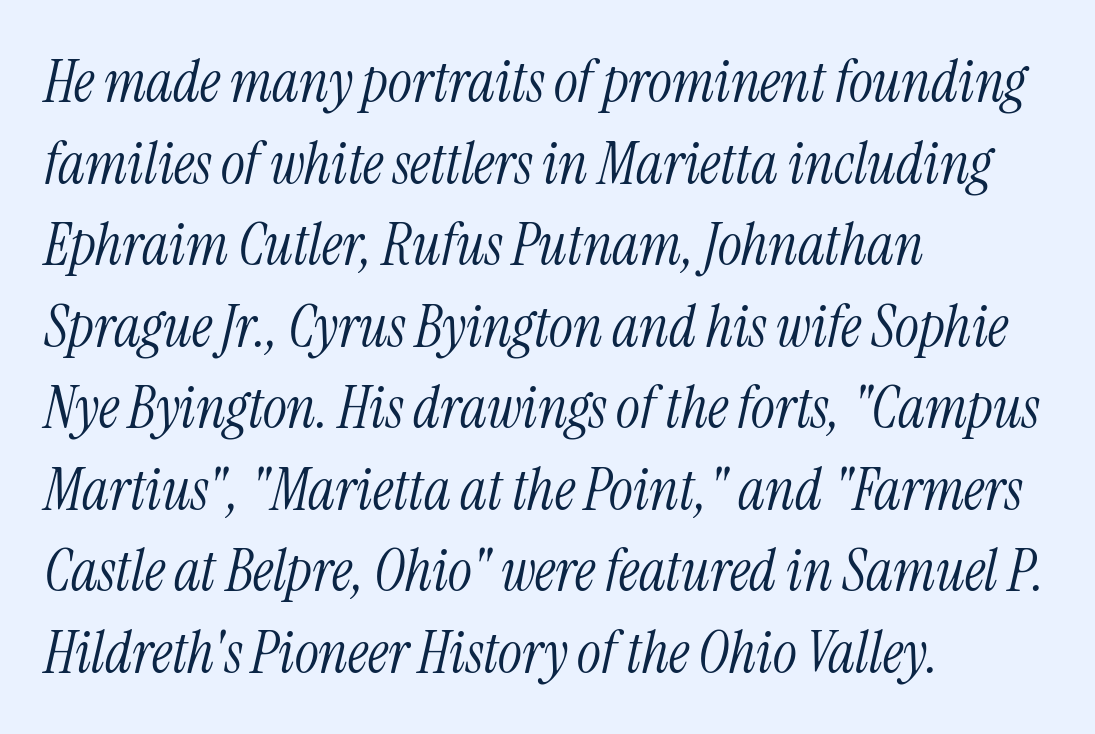
{"serif": "yes", "italic": "yes", "lean": "right", "slant_degrees": 13, "bold": "no", "weight": "light", "width": "condensed", "stroke_contrast": "medium", "x_height": "medium", "monospaced": "no", "underline": "no", "align": "left", "line_spacing": "normal", "line_spacing_ratio": 1.43, "letter_spacing": "normal", "letter_spacing_em": 0.0, "glyph_px": 57}
